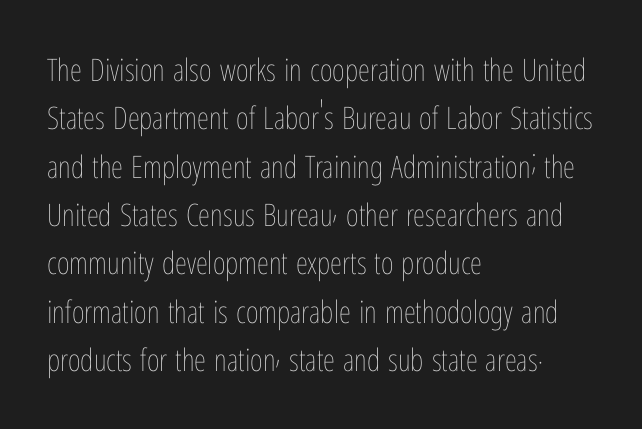
The image shows 31 px thin, condensed type, upright; set left-aligned, normal line spacing (1.56x), normal letter spacing, not underlined; low stroke contrast and a medium x-height.
